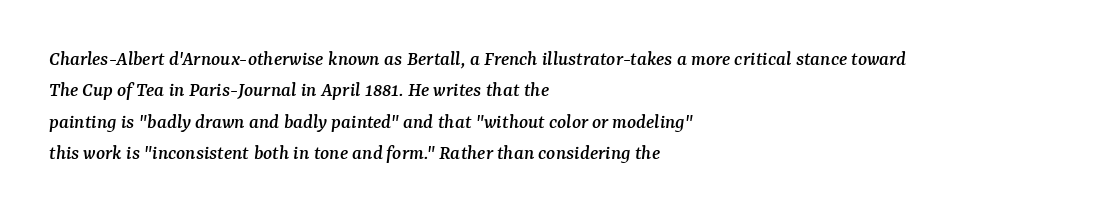
Q: Is the text italic (slanted)? A: Yes, it leans right by about 7 degrees.
Q: Is the text underlined? A: No.
Q: How is the paragraph aligned? A: Left-aligned.
Q: Is the spacing between letters normal or unusually wide? A: Normal.
Q: Is the spacing between lines tight, normal or loose? A: Normal.
